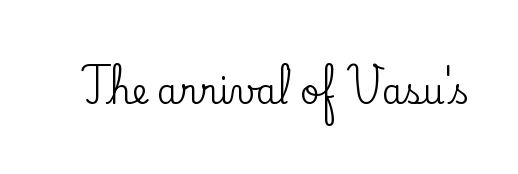
Q: Is the text italic (slanted)? A: No, it is upright.
Q: Is the typeface a serif or a sans-serif typeface? A: Serif.
Q: Is the text underlined? A: No.
Q: Is the spacing between letters normal or unusually wide? A: Normal.
Q: Width (condensed, normal, or wide)? A: Normal.
Q: Stroke contrast? A: Low.
Q: x-height? A: Small.
Q: Monospaced? A: No.
